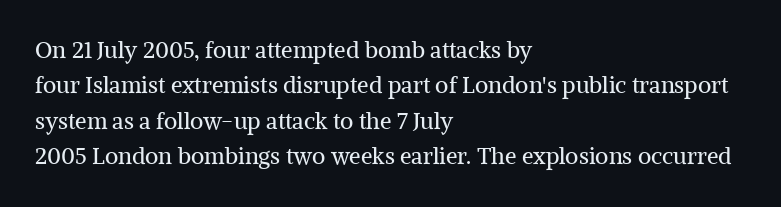
The image shows 23 px text type, upright; set left-aligned, normal line spacing (1.54x), normal letter spacing, not underlined.
